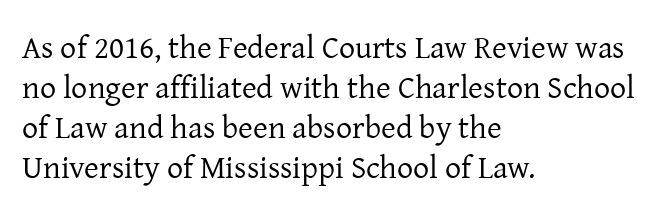
Q: Is the text bold? A: No.
Q: Is the text italic (slanted)? A: No, it is upright.
Q: Is the typeface a serif or a sans-serif typeface? A: Serif.
Q: Is the text underlined? A: No.
Q: How is the paragraph aligned? A: Left-aligned.
Q: Is the spacing between letters normal or unusually wide? A: Normal.
Q: Is the spacing between lines tight, normal or loose? A: Normal.
Q: Width (condensed, normal, or wide)? A: Normal.
Q: Stroke contrast? A: Low.
Q: x-height? A: Medium.
Q: Monospaced? A: No.
